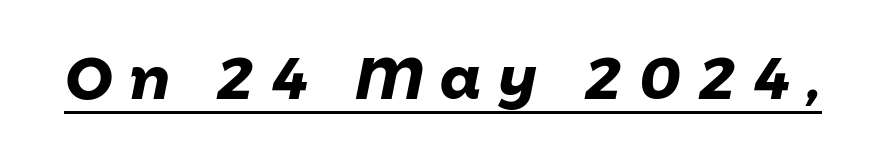
The image shows 58 px heavy sans-serif type; set unusually wide letter spacing (+0.29 em), underlined; low stroke contrast and a medium x-height.
